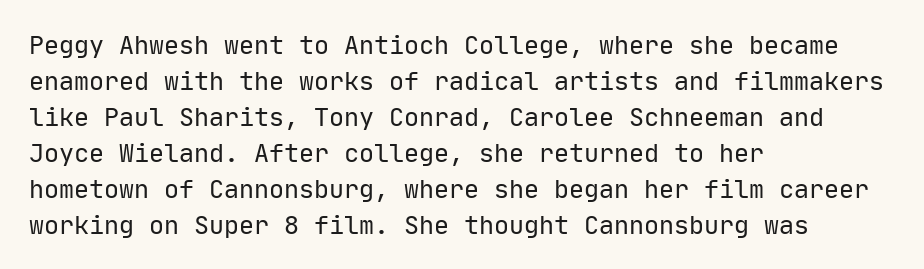
The rendering anchors every line to the left-hand side. Words appear dense and cohesive because spacing is normal. Does the leading feel generous? No, just average. A quiet, ordinary-to-light weight characterises the typeface.
